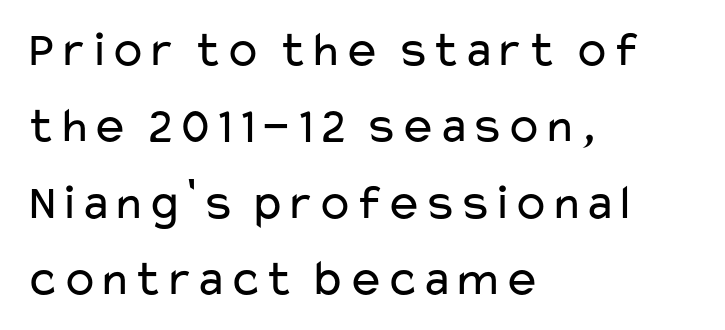
Layout note: lines flush left. The letters stand straight up with perfectly vertical stems. Each stroke keeps to a modest, everyday thickness or less. These lines are rendered in a variable-pitch font.
